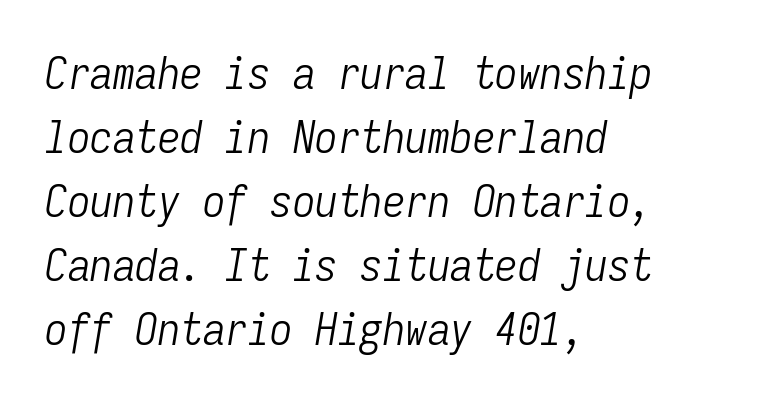
{"italic": "yes", "lean": "right", "slant_degrees": 9, "bold": "no", "weight": "light", "width": "condensed", "stroke_contrast": "low", "x_height": "medium", "monospaced": "yes", "underline": "no", "align": "left", "line_spacing": "normal", "line_spacing_ratio": 1.42, "letter_spacing": "normal", "letter_spacing_em": 0.0, "glyph_px": 45}
